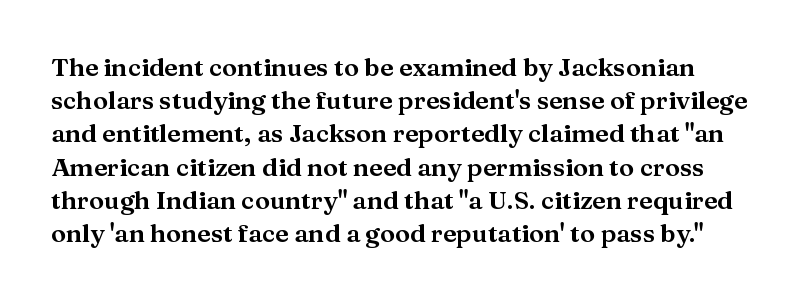
Q: Is the text italic (slanted)? A: No, it is upright.
Q: Is the text underlined? A: No.
Q: Is the spacing between letters normal or unusually wide? A: Normal.
Q: Is the spacing between lines tight, normal or loose? A: Normal.
